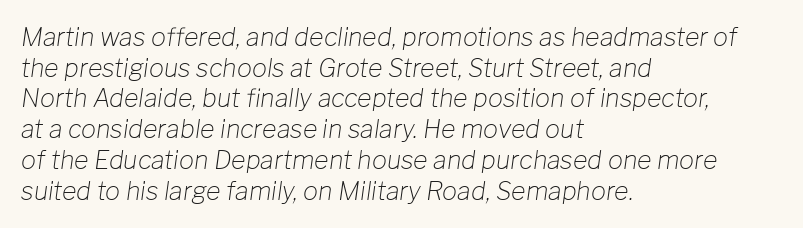
The image shows 25 px text type, italic (leaning right); set left-aligned, line spacing 1.23x, normal letter spacing, not underlined.
